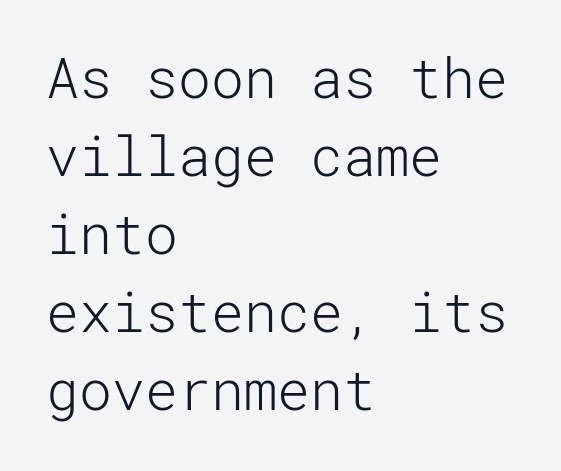
{"serif": "no", "italic": "no", "bold": "no", "weight": "light", "width": "normal", "stroke_contrast": "low", "x_height": "medium", "underline": "no", "align": "left", "line_spacing": "normal", "line_spacing_ratio": 1.42, "letter_spacing": "normal", "letter_spacing_em": 0.0, "glyph_px": 55}
